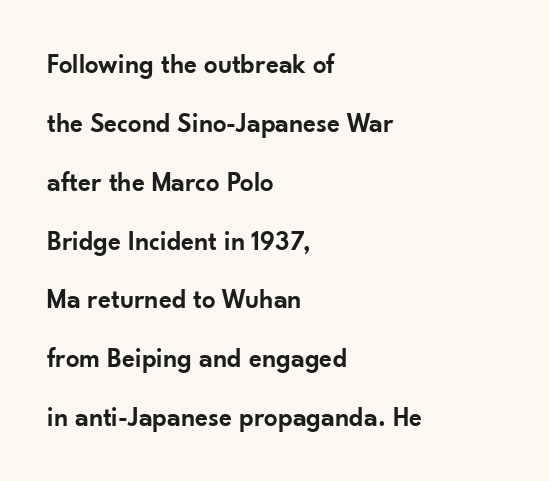
Just letters on the line, the space beneath them empty. Characters follow at the spacing the type designer built in. Quick note: interline space is abundant. In CSS terms this would be text-align: left. The strokes are fattened partway — semibold, not bold. The font's upright variant was chosen for this text.
